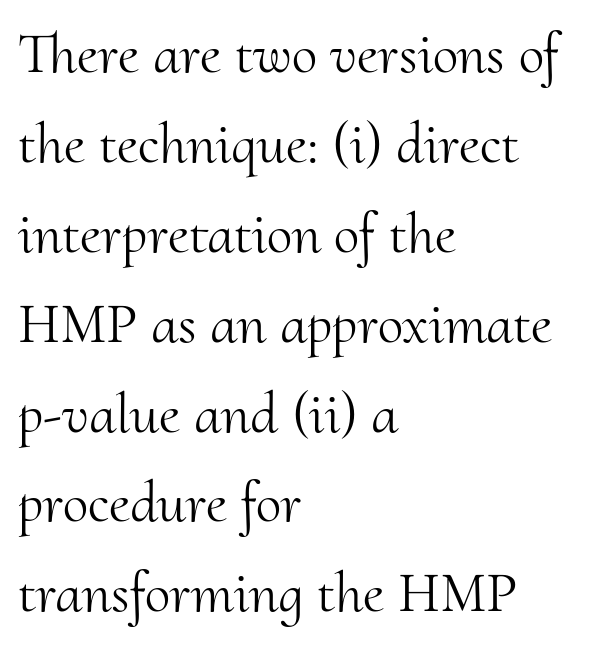
Q: Is the text bold? A: No.
Q: Is the text italic (slanted)? A: No, it is upright.
Q: Is the typeface a serif or a sans-serif typeface? A: Serif.
Q: Is the text underlined? A: No.
Q: How is the paragraph aligned? A: Left-aligned.
Q: Is the spacing between letters normal or unusually wide? A: Normal.
Q: Is the spacing between lines tight, normal or loose? A: Normal.
Q: Width (condensed, normal, or wide)? A: Normal.
Q: Stroke contrast? A: Medium.
Q: x-height? A: Small.
Q: Monospaced? A: No.
